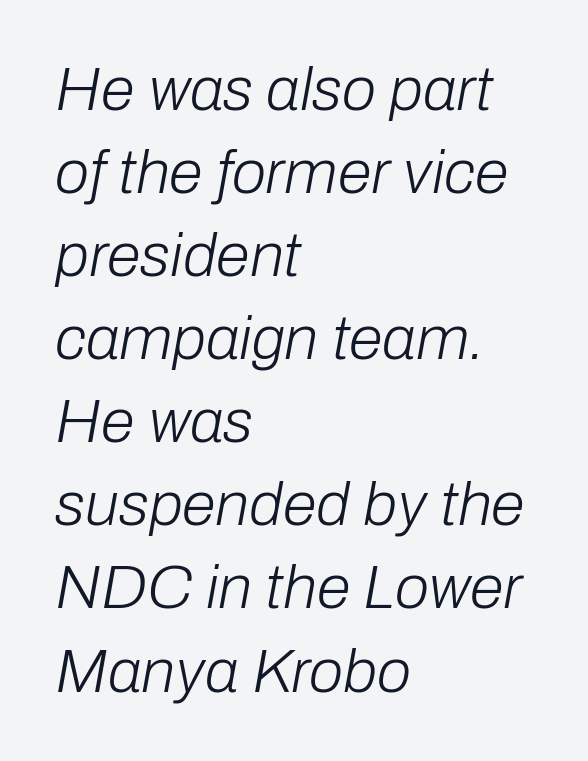
Q: Is the text bold? A: No.
Q: Is the text italic (slanted)? A: Yes, it leans right by about 10 degrees.
Q: Is the text underlined? A: No.
Q: How is the paragraph aligned? A: Left-aligned.
Q: Is the spacing between letters normal or unusually wide? A: Normal.
Q: Is the spacing between lines tight, normal or loose? A: Normal.
Q: Width (condensed, normal, or wide)? A: Normal.
Q: Stroke contrast? A: Low.
Q: x-height? A: Medium.
Q: Monospaced? A: No.
